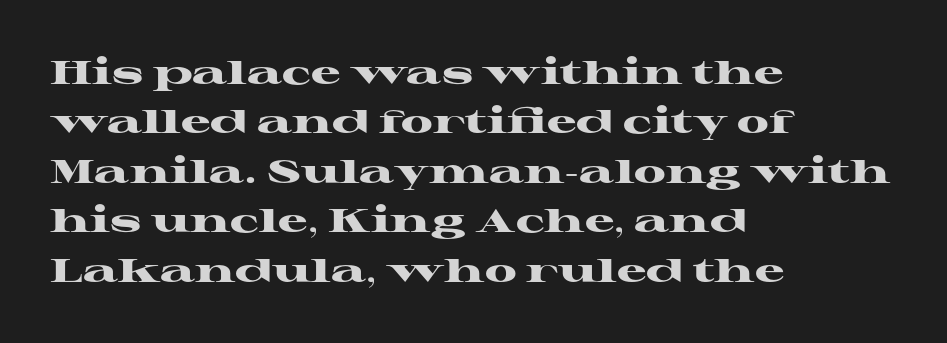
Q: Is the text bold? A: Yes.
Q: Is the text italic (slanted)? A: No, it is upright.
Q: Is the typeface a serif or a sans-serif typeface? A: Serif.
Q: Is the text underlined? A: No.
Q: How is the paragraph aligned? A: Left-aligned.
Q: Is the spacing between letters normal or unusually wide? A: Normal.
Q: Is the spacing between lines tight, normal or loose? A: Normal.
Q: Width (condensed, normal, or wide)? A: Wide.
Q: Stroke contrast? A: High.
Q: x-height? A: Medium.
Q: Monospaced? A: No.
